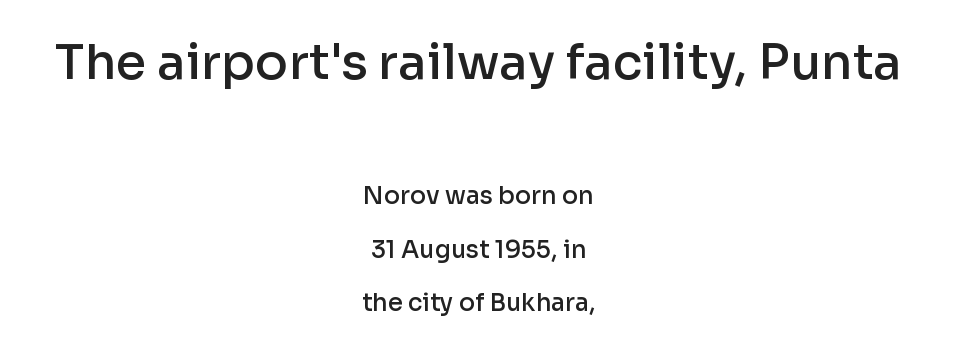
The glyphs in this specimen are sans serif. When letters stand straight like this, we call the style roman or upright. The rag falls on both sides of this text block equally. A semibold gives these letters moderate extra thickness, short of bold.
